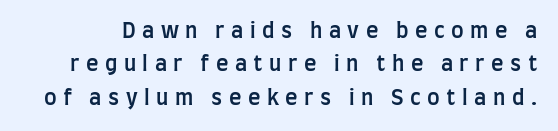
Q: Is the text bold? A: Semi-bold.
Q: Is the text italic (slanted)? A: No, it is upright.
Q: Is the text underlined? A: No.
Q: Is the spacing between letters normal or unusually wide? A: Unusually wide.
Q: Is the spacing between lines tight, normal or loose? A: Normal.
